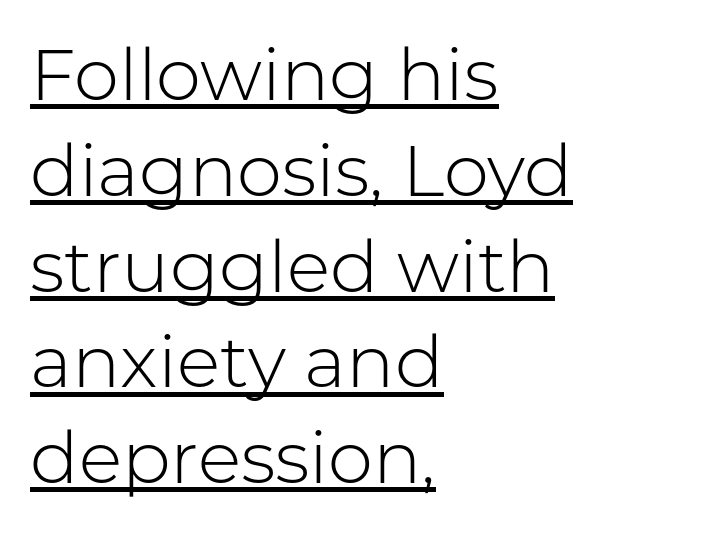
Q: Is the text bold? A: No.
Q: Is the text italic (slanted)? A: No, it is upright.
Q: Is the typeface a serif or a sans-serif typeface? A: Sans-serif.
Q: Is the text underlined? A: Yes.
Q: How is the paragraph aligned? A: Left-aligned.
Q: Is the spacing between letters normal or unusually wide? A: Normal.
Q: Is the spacing between lines tight, normal or loose? A: Normal.
Q: Width (condensed, normal, or wide)? A: Normal.
Q: Stroke contrast? A: Low.
Q: x-height? A: Medium.
Q: Monospaced? A: No.
